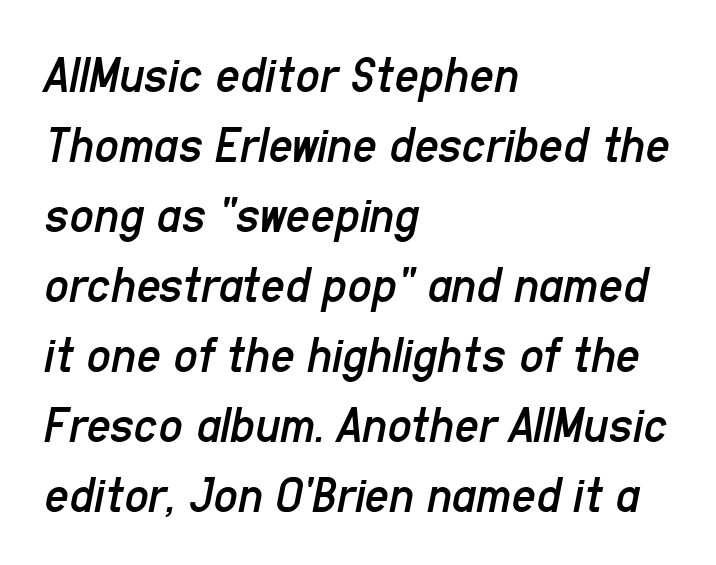
Q: Is the text bold? A: No.
Q: Is the text italic (slanted)? A: Yes, it leans right by about 11 degrees.
Q: Is the text underlined? A: No.
Q: How is the paragraph aligned? A: Left-aligned.
Q: Is the spacing between letters normal or unusually wide? A: Normal.
Q: Is the spacing between lines tight, normal or loose? A: Normal.
Q: Width (condensed, normal, or wide)? A: Condensed.
Q: Stroke contrast? A: Low.
Q: x-height? A: Medium.
Q: Monospaced? A: No.
